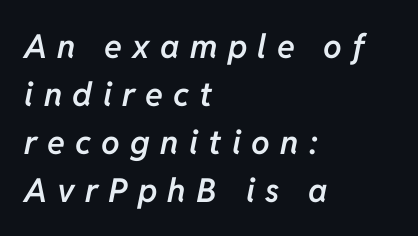
The text carries the slant typical of an italic or oblique font. What's the leading like? Ordinary, nothing unusual. The specimen omits any rule beneath the text block's lines. The compositor pushed each line to the left boundary.
